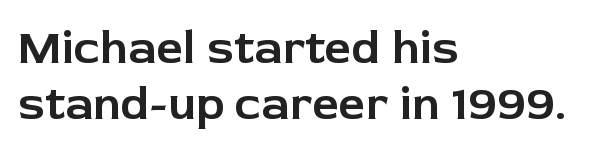
The image shows 47 px sans-serif type, upright; set left-aligned, line spacing 1.19x, normal letter spacing, not underlined; low stroke contrast and a medium x-height.
